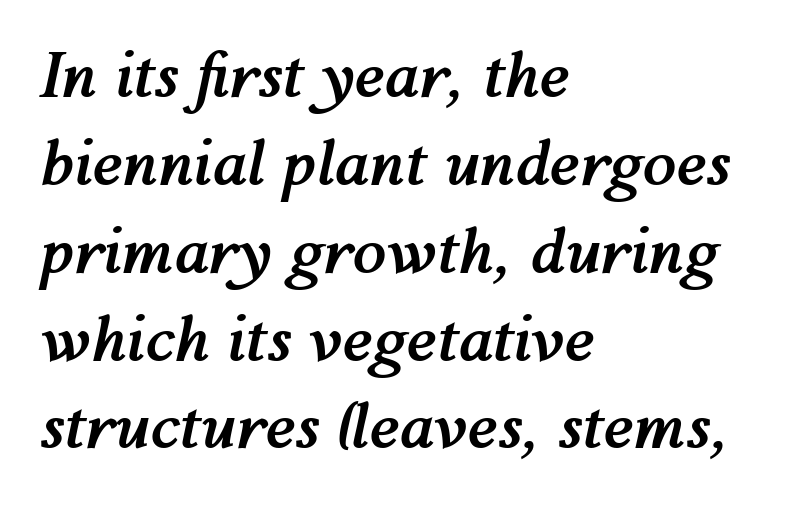
Q: Is the text bold? A: Yes.
Q: Is the text italic (slanted)? A: Yes, it leans right by about 12 degrees.
Q: Is the text underlined? A: No.
Q: How is the paragraph aligned? A: Left-aligned.
Q: Is the spacing between letters normal or unusually wide? A: Normal.
Q: Is the spacing between lines tight, normal or loose? A: Normal.
Q: Width (condensed, normal, or wide)? A: Normal.
Q: Stroke contrast? A: Medium.
Q: x-height? A: Medium.
Q: Monospaced? A: No.
